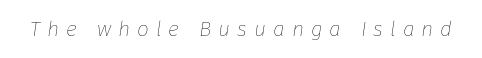
{"italic": "yes", "lean": "right", "slant_degrees": 8, "bold": "no", "underline": "no", "letter_spacing": "wide", "letter_spacing_em": 0.33, "glyph_px": 21}
